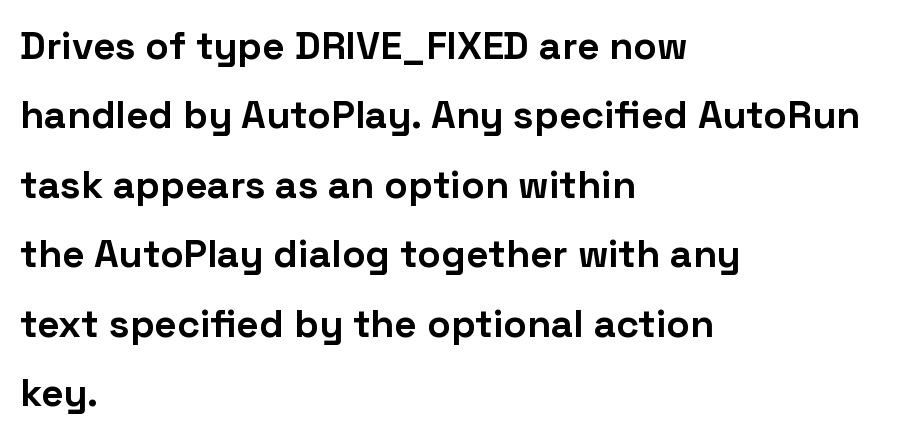
Tall strokes in this sample are plumb rather than angled. Just letters on the line, the space beneath them empty. Compared with an ordinary text face, these strokes are far heavier — a full bold. Left-aligned paragraph, ragged on the right.
